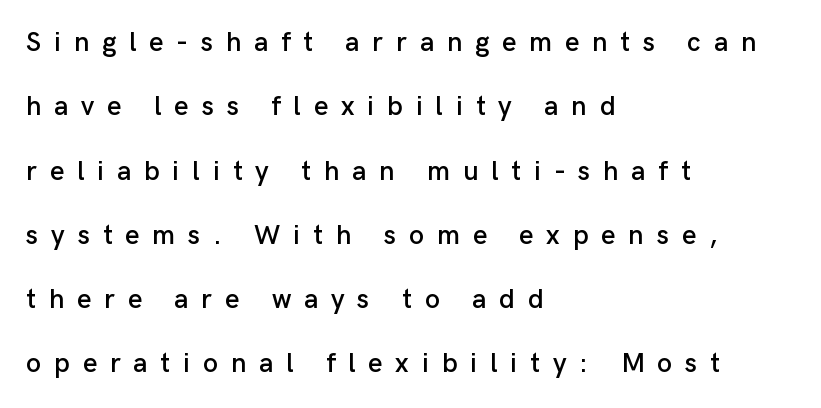
{"italic": "no", "underline": "no", "align": "left", "line_spacing": "loose", "line_spacing_ratio": 2.38, "letter_spacing": "wide", "letter_spacing_em": 0.48, "glyph_px": 27}
